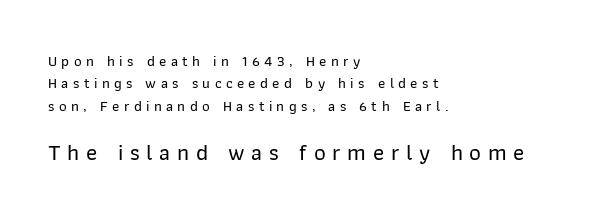
The image shows 23 px text type, upright; set left-aligned, normal line spacing (1.49x), unusually wide letter spacing (+0.29 em), not underlined; the second (bottom) block is 1.53x larger.
